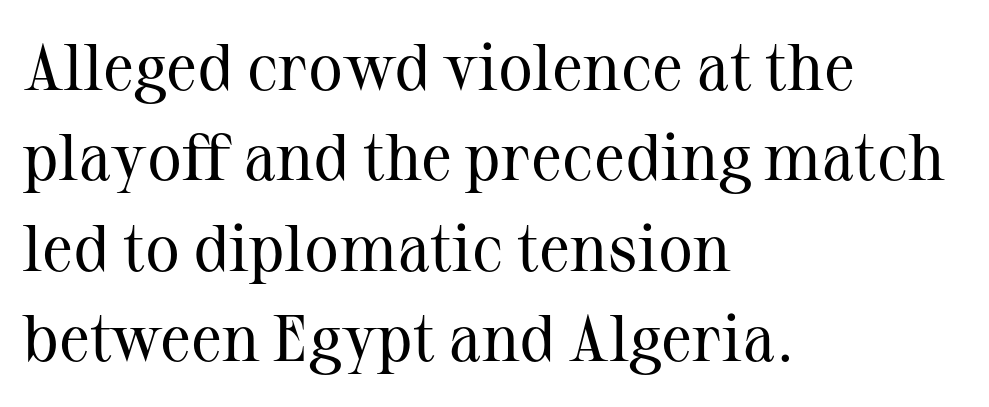
{"serif": "yes", "italic": "no", "bold": "no", "weight": "regular", "width": "normal", "stroke_contrast": "medium", "x_height": "medium", "monospaced": "no", "underline": "no", "align": "left", "line_spacing": "normal", "line_spacing_ratio": 1.39, "letter_spacing": "normal", "letter_spacing_em": 0.0, "glyph_px": 65}
